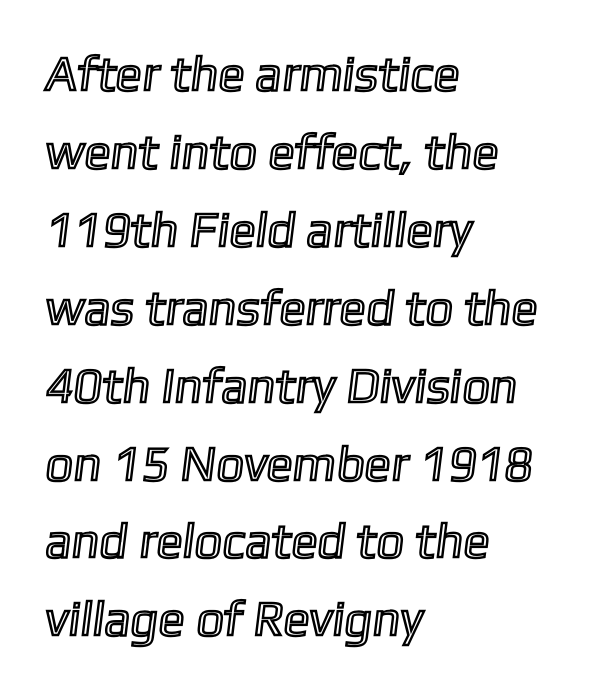
{"width": "normal", "x_height": "medium", "monospaced": "no", "underline": "no", "align": "left", "line_spacing": "normal", "line_spacing_ratio": 1.59, "letter_spacing": "normal", "letter_spacing_em": 0.0, "glyph_px": 49}
